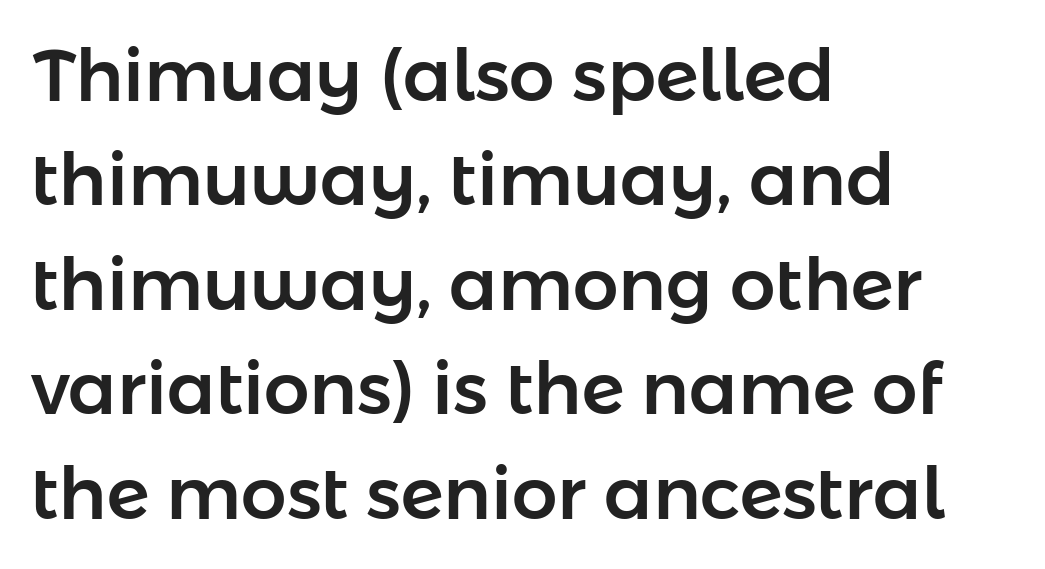
Q: Is the text italic (slanted)? A: No, it is upright.
Q: Is the typeface a serif or a sans-serif typeface? A: Sans-serif.
Q: Is the text underlined? A: No.
Q: How is the paragraph aligned? A: Left-aligned.
Q: Is the spacing between letters normal or unusually wide? A: Normal.
Q: Is the spacing between lines tight, normal or loose? A: Normal.
Q: Width (condensed, normal, or wide)? A: Normal.
Q: Stroke contrast? A: Low.
Q: x-height? A: Medium.
Q: Monospaced? A: No.
